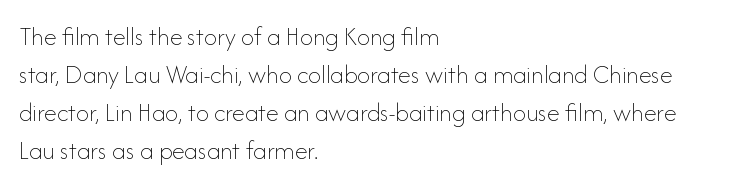
The image shows 26 px text type, upright; set left-aligned, normal line spacing (1.46x), normal letter spacing, not underlined.
